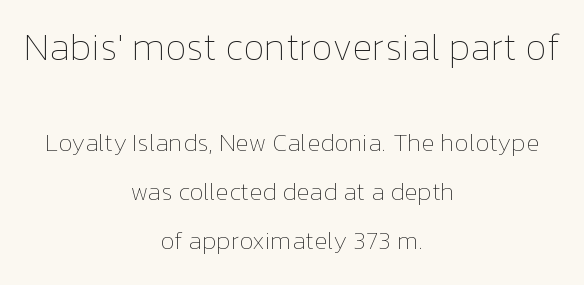
A typesetter would call this proportional, since set widths differ per character. Has an underline been added? It has not. The weight would be labelled regular, book, light, or lighter still. The face used here appears at its bigger size in the upper chunk. Reading down the block, each line starts at a different indent, mirrored at its end.
